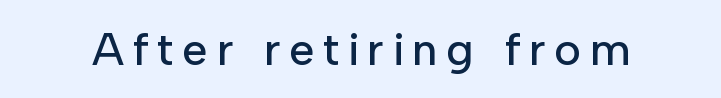
{"serif": "no", "italic": "no", "width": "normal", "stroke_contrast": "low", "x_height": "medium", "monospaced": "no", "underline": "no", "glyph_px": 46}
